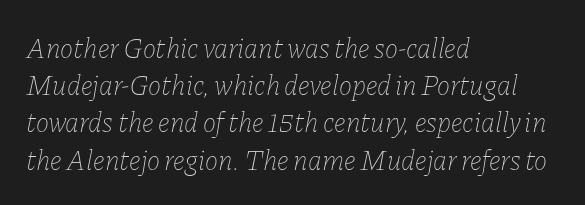
Q: Is the text bold? A: No.
Q: Is the text italic (slanted)? A: Yes, it leans right by about 11 degrees.
Q: Is the text underlined? A: No.
Q: How is the paragraph aligned? A: Left-aligned.
Q: Is the spacing between letters normal or unusually wide? A: Normal.
Q: Is the spacing between lines tight, normal or loose? A: Normal.
Q: Width (condensed, normal, or wide)? A: Normal.
Q: Stroke contrast? A: Low.
Q: x-height? A: Medium.
Q: Monospaced? A: No.
